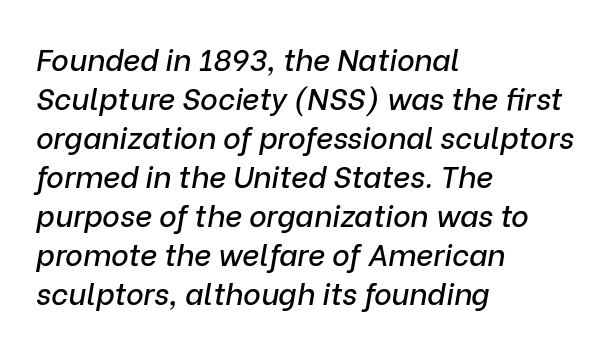
The image shows 30 px text type, italic (leaning right); set left-aligned, normal line spacing (1.3x), normal letter spacing, not underlined; low stroke contrast and a medium x-height.
